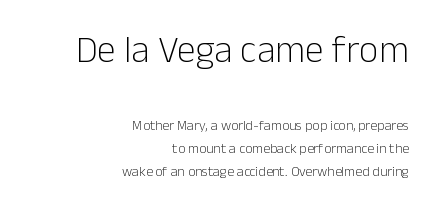
Q: Is the text bold? A: No.
Q: Is the text italic (slanted)? A: No, it is upright.
Q: Is the typeface a serif or a sans-serif typeface? A: Sans-serif.
Q: Is the text underlined? A: No.
Q: How is the paragraph aligned? A: Right-aligned.
Q: Is the spacing between letters normal or unusually wide? A: Normal.
Q: Is the spacing between lines tight, normal or loose? A: Normal.
Q: Which block of text is set in a larger size, the first (top) or the second (bottom)? A: The first (top) one.
Q: Width (condensed, normal, or wide)? A: Normal.
Q: Stroke contrast? A: Low.
Q: x-height? A: Medium.
Q: Monospaced? A: No.
